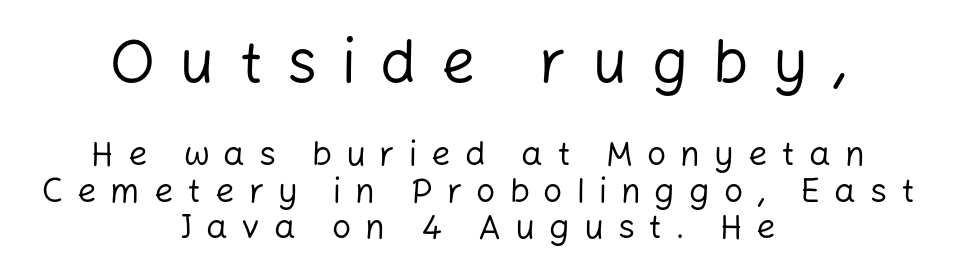
{"serif": "no", "italic": "no", "bold": "no", "weight": "regular", "width": "normal", "stroke_contrast": "low", "x_height": "medium", "monospaced": "no", "underline": "no", "align": "center", "line_spacing": "tight", "line_spacing_ratio": 1.07, "letter_spacing": "wide", "letter_spacing_em": 0.41, "larger_block": "first", "size_ratio": 1.76, "glyph_px": 60}
